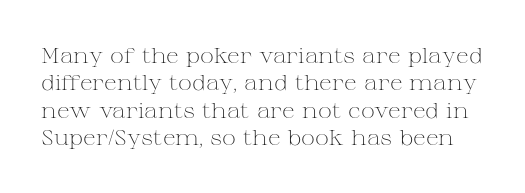
{"italic": "no", "bold": "no", "underline": "no", "line_spacing": "normal", "line_spacing_ratio": 1.3, "letter_spacing": "normal", "letter_spacing_em": 0.0, "glyph_px": 21}
